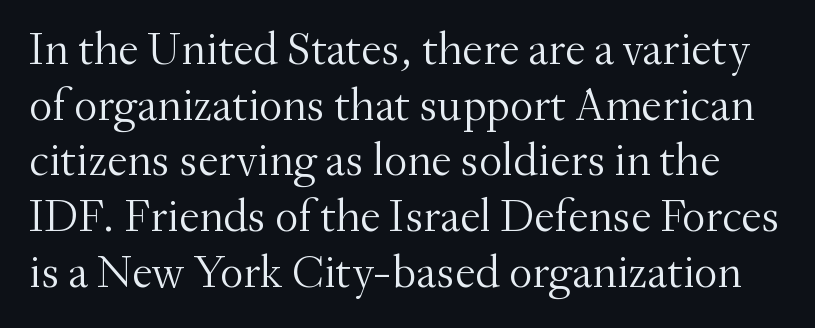
The image shows 46 px light serif type, upright; set line spacing 1.21x, normal letter spacing, not underlined; medium stroke contrast and a small x-height.
